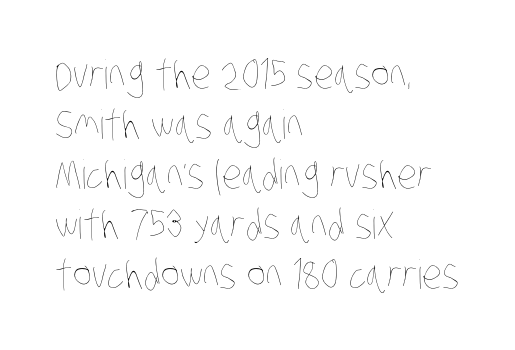
Q: Is the text bold? A: No.
Q: Is the text underlined? A: No.
Q: How is the paragraph aligned? A: Left-aligned.
Q: Is the spacing between letters normal or unusually wide? A: Normal.
Q: Is the spacing between lines tight, normal or loose? A: Normal.
Q: Width (condensed, normal, or wide)? A: Condensed.
Q: Stroke contrast? A: Low.
Q: x-height? A: Large.
Q: Monospaced? A: No.
